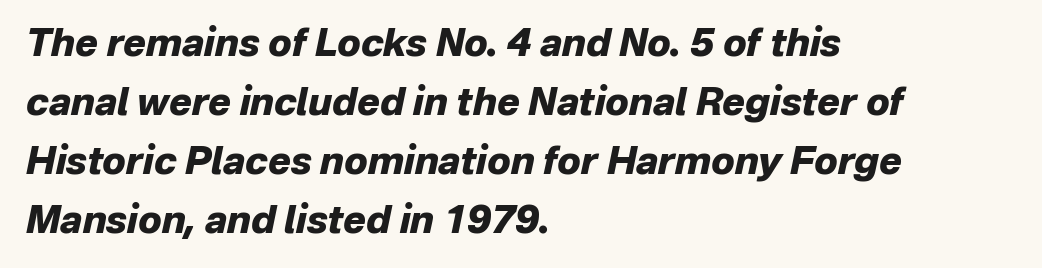
The image shows 38 px heavy type, italic (leaning right); set left-aligned, normal line spacing (1.55x), normal letter spacing, not underlined; low stroke contrast and a medium x-height.
